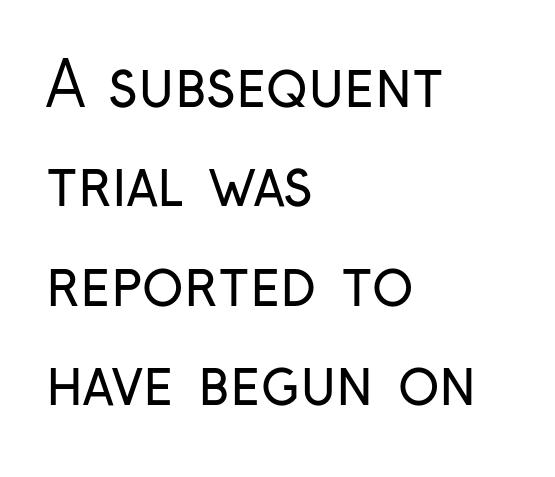
Glyph-to-glyph distance matches everyday printed text. You could not count columns in this text — the font is proportionally spaced. Each line starts at the same left margin while the right side varies. Quick note: interline space is typical.
